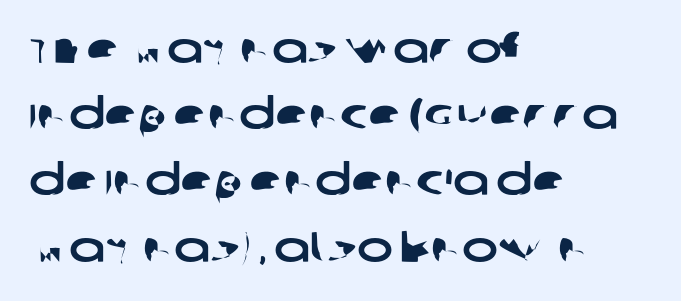
Q: Is the typeface a serif or a sans-serif typeface? A: Sans-serif.
Q: Is the text underlined? A: No.
Q: How is the paragraph aligned? A: Left-aligned.
Q: Is the spacing between letters normal or unusually wide? A: Normal.
Q: Is the spacing between lines tight, normal or loose? A: Normal.
Q: Width (condensed, normal, or wide)? A: Wide.
Q: Stroke contrast? A: Low.
Q: x-height? A: Large.
Q: Monospaced? A: No.
